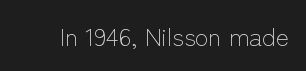
{"italic": "no", "bold": "no", "underline": "no", "letter_spacing": "normal", "letter_spacing_em": 0.0, "glyph_px": 25}
